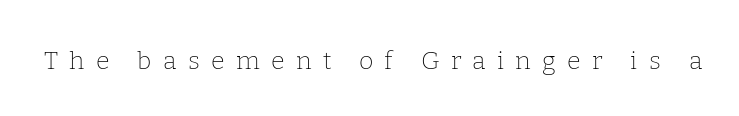
Q: Is the text bold? A: No.
Q: Is the text italic (slanted)? A: No, it is upright.
Q: Is the text underlined? A: No.
Q: Is the spacing between letters normal or unusually wide? A: Unusually wide.
